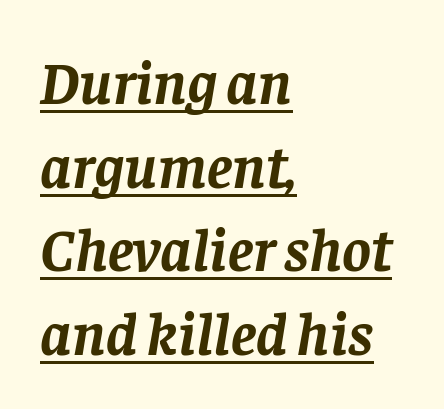
The image shows 61 px semibold serif type, italic (leaning right); set left-aligned, normal line spacing (1.37x), normal letter spacing, underlined; low stroke contrast and a large x-height.
